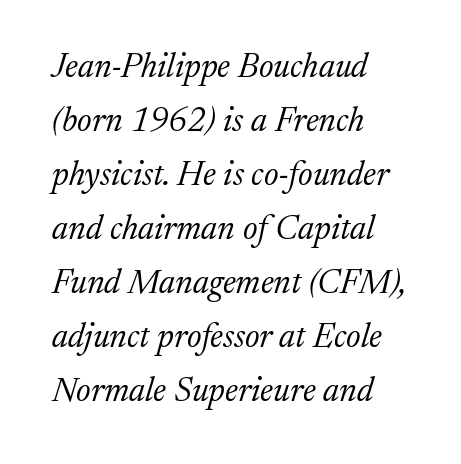
Q: Is the text bold? A: No.
Q: Is the text italic (slanted)? A: Yes, it leans right by about 17 degrees.
Q: Is the typeface a serif or a sans-serif typeface? A: Serif.
Q: Is the text underlined? A: No.
Q: How is the paragraph aligned? A: Left-aligned.
Q: Is the spacing between letters normal or unusually wide? A: Normal.
Q: Is the spacing between lines tight, normal or loose? A: Normal.
Q: Width (condensed, normal, or wide)? A: Normal.
Q: Stroke contrast? A: Medium.
Q: x-height? A: Medium.
Q: Monospaced? A: No.
